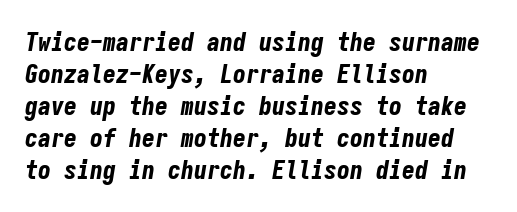
Between one letter and the next there's only the usual sliver of space. Layout note: lines flush left. Does the weight exceed regular? Yes, all the way to bold. The words here are not underlined.
